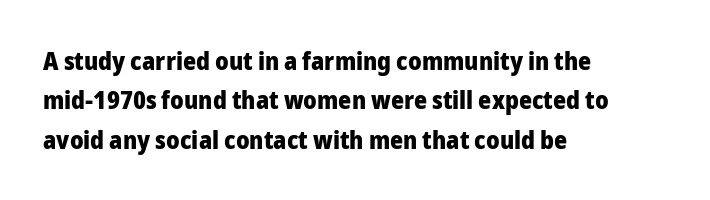
Evenly set lines give the paragraph a standard silhouette. Glance below the letters and you will spot only blank space. Typeset ragged right — the left edge is the straight one. This sample uses plain, unmodified letter spacing. Style check: upright. I'd describe the lettering as bold — thick and assertive.
